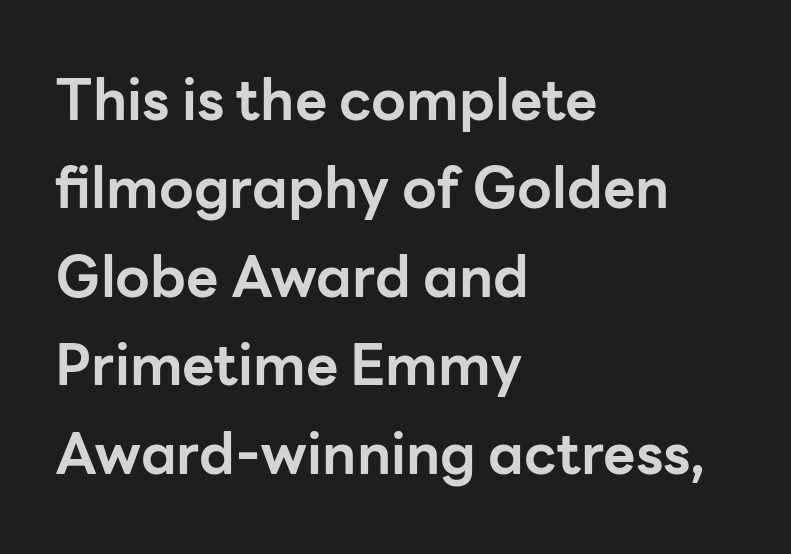
{"serif": "no", "italic": "no", "bold": "yes", "weight": "bold", "width": "normal", "stroke_contrast": "low", "x_height": "medium", "monospaced": "no", "underline": "no", "align": "left", "line_spacing": "normal", "line_spacing_ratio": 1.58, "letter_spacing": "normal", "letter_spacing_em": 0.0, "glyph_px": 56}
